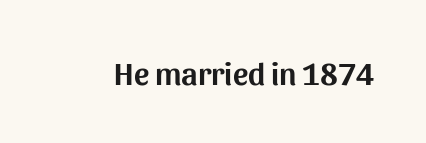
{"serif": "no", "italic": "no", "width": "normal", "stroke_contrast": "medium", "x_height": "medium", "monospaced": "no", "underline": "no", "letter_spacing": "normal", "letter_spacing_em": 0.0, "glyph_px": 32}
